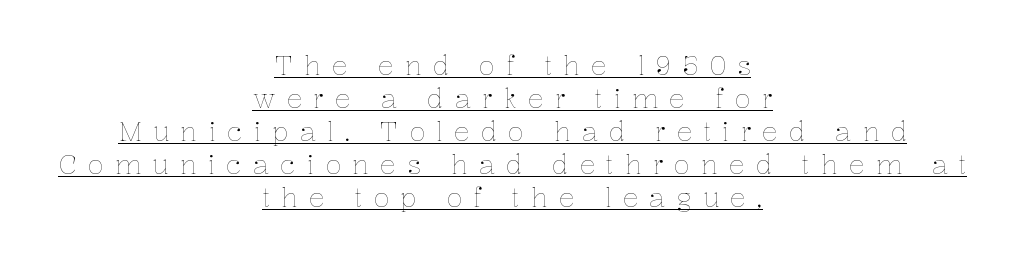
These lines have a slow, spaced-out rhythm from letter to letter. Tall strokes in this sample are plumb rather than angled. The typesetter has applied underlining to the passage shown. No letter is thick-stroked: the sample isn't bold.
